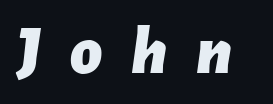
The image shows 69 px bold type, italic (leaning right); set unusually wide letter spacing (+0.41 em), not underlined; low stroke contrast and a medium x-height.
